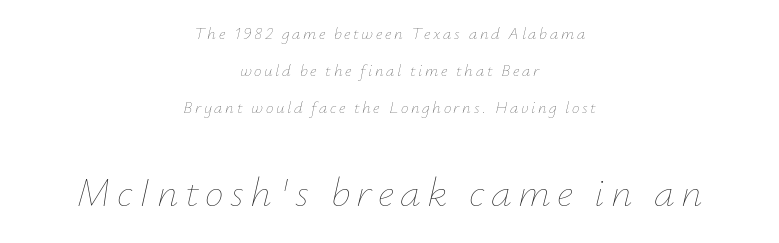
The image shows 42 px thin type, italic (leaning right); set centered, loose line spacing (2.17x), not underlined; the second (bottom) block is 2.47x larger; low stroke contrast and a small x-height.
